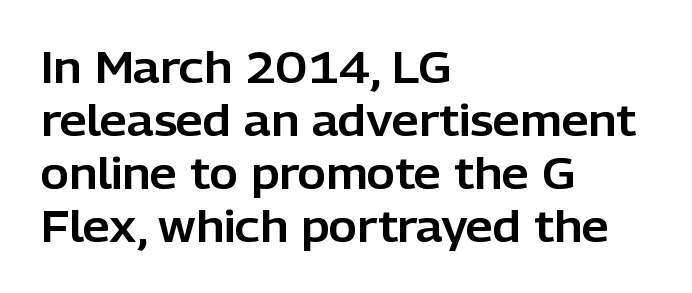
{"serif": "no", "italic": "no", "width": "normal", "stroke_contrast": "low", "x_height": "medium", "monospaced": "no", "underline": "no", "align": "left", "line_spacing_ratio": 1.23, "letter_spacing": "normal", "letter_spacing_em": 0.0, "glyph_px": 43}
